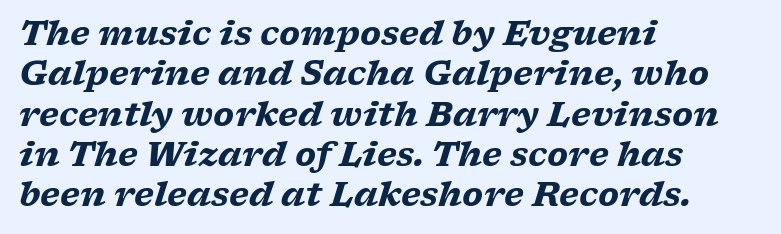
The image shows 33 px heavy, wide serif type, italic (leaning right); set left-aligned, line spacing 1.22x, normal letter spacing, not underlined; low stroke contrast and a medium x-height.
